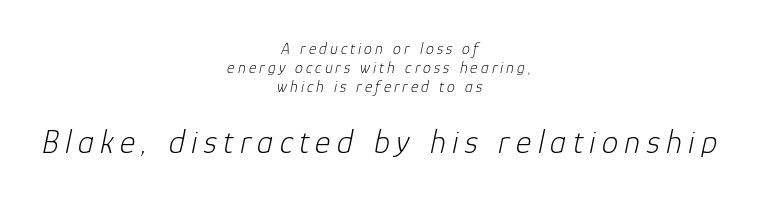
Q: Is the text bold? A: No.
Q: Is the text italic (slanted)? A: Yes, it leans right by about 12 degrees.
Q: Is the text underlined? A: No.
Q: How is the paragraph aligned? A: Centered.
Q: Which block of text is set in a larger size, the first (top) or the second (bottom)? A: The second (bottom) one.
Q: Width (condensed, normal, or wide)? A: Normal.
Q: Stroke contrast? A: Low.
Q: x-height? A: Medium.
Q: Monospaced? A: No.
